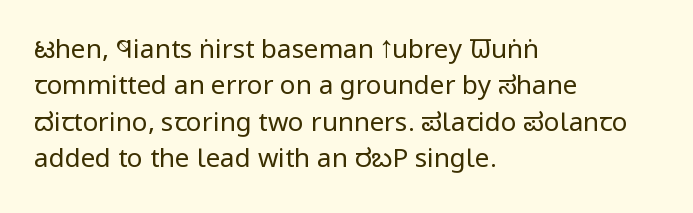
The image shows 26 px text type, upright; set left-aligned, normal line spacing (1.4x), normal letter spacing, not underlined.
